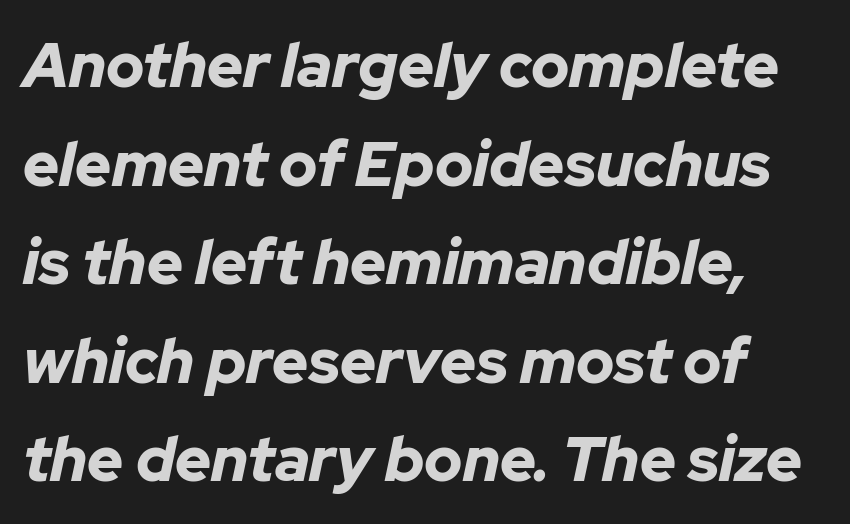
The image shows 62 px bold type, italic (leaning right); set normal line spacing (1.59x), normal letter spacing, not underlined; low stroke contrast and a medium x-height.
